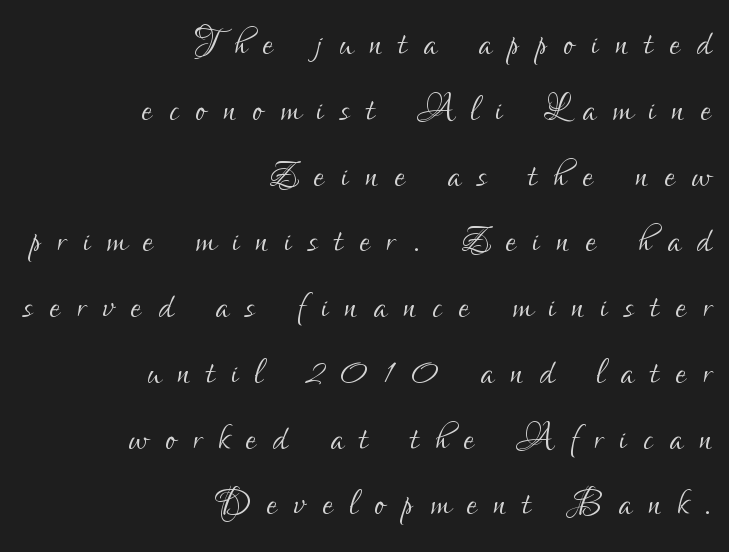
The rendering uses a moderate line-height, typical for paragraphs. The designer went with a sans here, leaving each stem footless. The typesetter chose a ragged-left arrangement here. The typeface has the unassuming heft of standard copy or less. Here the designer chose a conventional face with non-uniform glyph widths.
